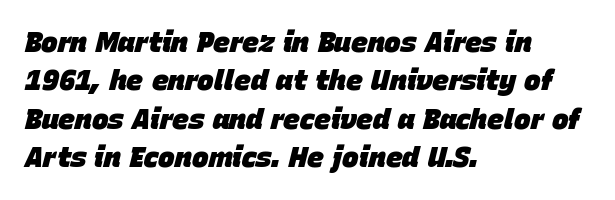
{"italic": "yes", "lean": "right", "slant_degrees": 15, "bold": "yes", "weight": "heavy", "width": "normal", "stroke_contrast": "low", "x_height": "large", "monospaced": "no", "underline": "no", "align": "left", "line_spacing": "normal", "line_spacing_ratio": 1.37, "letter_spacing": "normal", "letter_spacing_em": 0.0, "glyph_px": 28}
